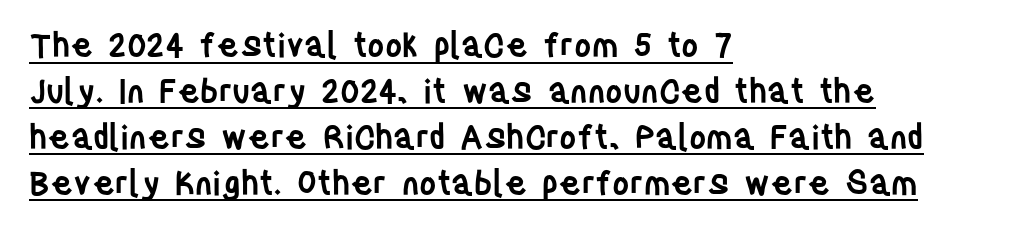
Q: Is the text bold? A: Semi-bold.
Q: Is the text italic (slanted)? A: No, it is upright.
Q: Is the typeface a serif or a sans-serif typeface? A: Sans-serif.
Q: Is the text underlined? A: Yes.
Q: How is the paragraph aligned? A: Left-aligned.
Q: Is the spacing between letters normal or unusually wide? A: Normal.
Q: Is the spacing between lines tight, normal or loose? A: Normal.
Q: Width (condensed, normal, or wide)? A: Condensed.
Q: Stroke contrast? A: Low.
Q: x-height? A: Large.
Q: Monospaced? A: No.
